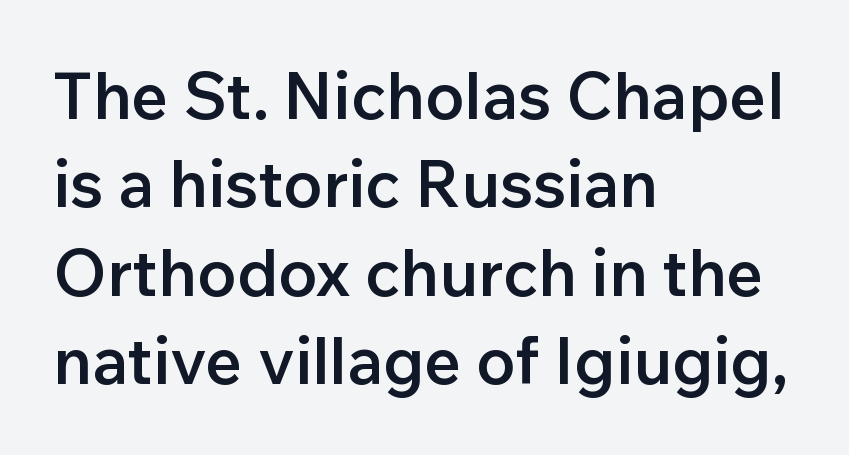
The image shows 65 px semibold sans-serif type, upright; set left-aligned, normal line spacing (1.36x), normal letter spacing, not underlined; low stroke contrast and a medium x-height.
